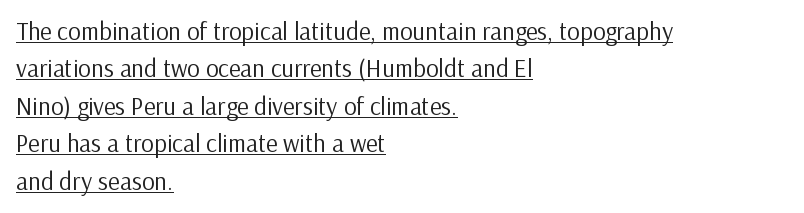
The image shows 25 px text type, upright; set left-aligned, normal line spacing (1.5x), normal letter spacing, underlined.
